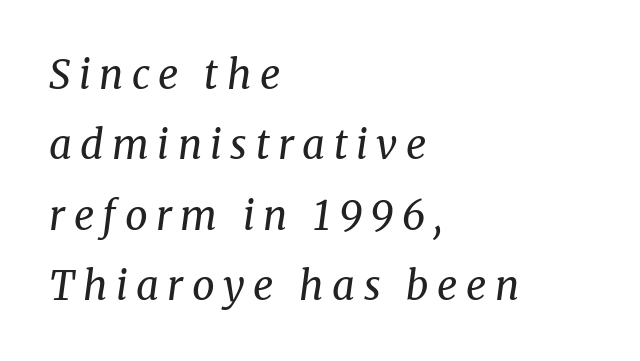
Q: Is the text bold? A: No.
Q: Is the text italic (slanted)? A: Yes, it leans right by about 8 degrees.
Q: Is the typeface a serif or a sans-serif typeface? A: Serif.
Q: Is the text underlined? A: No.
Q: How is the paragraph aligned? A: Left-aligned.
Q: Is the spacing between letters normal or unusually wide? A: Unusually wide.
Q: Width (condensed, normal, or wide)? A: Normal.
Q: Stroke contrast? A: Medium.
Q: x-height? A: Medium.
Q: Monospaced? A: No.
